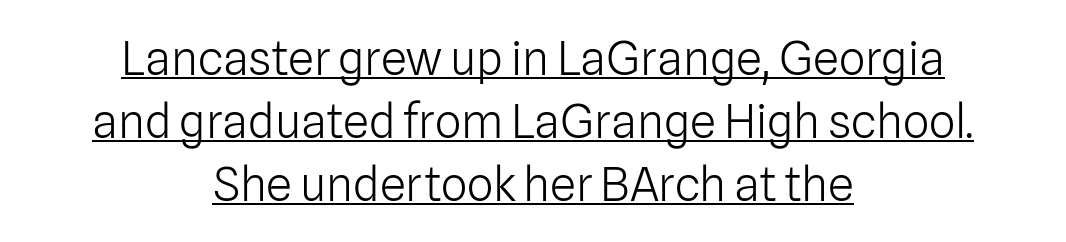
Q: Is the text bold? A: No.
Q: Is the text italic (slanted)? A: No, it is upright.
Q: Is the typeface a serif or a sans-serif typeface? A: Sans-serif.
Q: Is the text underlined? A: Yes.
Q: How is the paragraph aligned? A: Centered.
Q: Is the spacing between letters normal or unusually wide? A: Normal.
Q: Is the spacing between lines tight, normal or loose? A: Normal.
Q: Width (condensed, normal, or wide)? A: Normal.
Q: Stroke contrast? A: Low.
Q: x-height? A: Medium.
Q: Monospaced? A: No.
